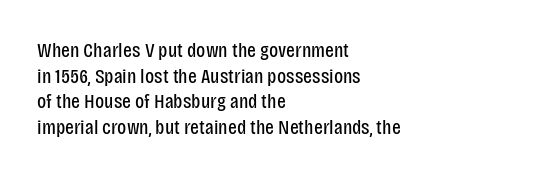
Does extra space separate the letters? No, they use regular spacing. The passage is arranged the way most books set body copy — flush left. The area under the type is left untouched. The face looks like a standard text weight, possibly lighter. Notice how the stems are strictly vertical — no italics here.
